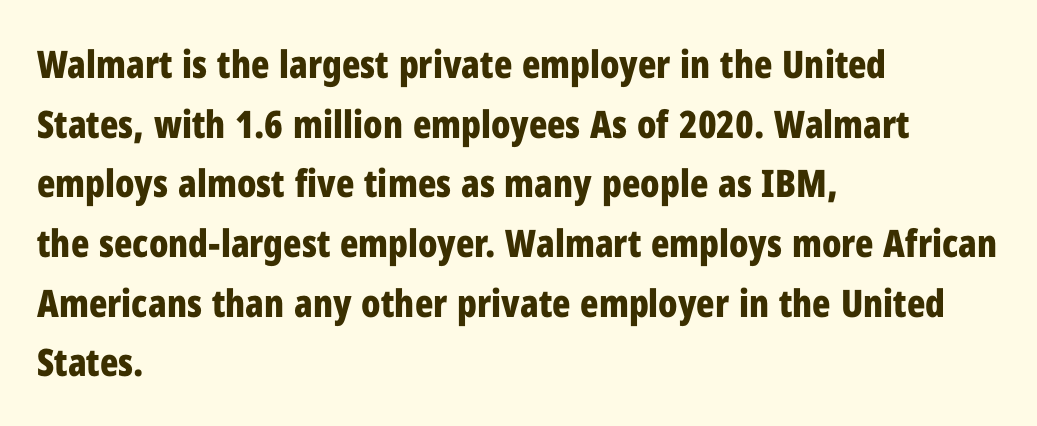
{"serif": "no", "italic": "no", "bold": "yes", "weight": "bold", "width": "condensed", "stroke_contrast": "low", "x_height": "medium", "monospaced": "no", "underline": "no", "align": "left", "line_spacing": "normal", "line_spacing_ratio": 1.57, "letter_spacing": "normal", "letter_spacing_em": 0.0, "glyph_px": 38}
